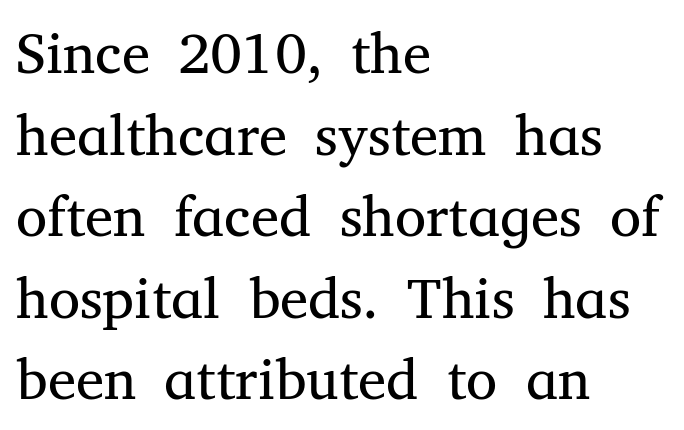
{"serif": "yes", "italic": "no", "bold": "no", "weight": "regular", "width": "normal", "stroke_contrast": "medium", "x_height": "medium", "monospaced": "no", "underline": "no", "align": "left", "line_spacing": "normal", "line_spacing_ratio": 1.43, "letter_spacing": "normal", "letter_spacing_em": 0.0, "glyph_px": 57}
